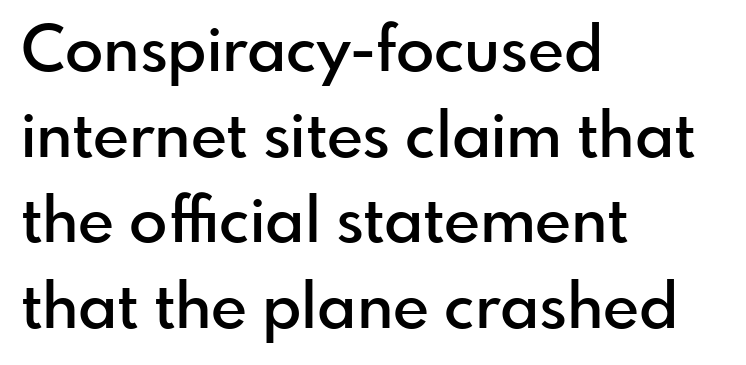
The image shows 63 px semibold sans-serif type, upright; set left-aligned, normal line spacing (1.36x), normal letter spacing, not underlined; low stroke contrast and a small x-height.
